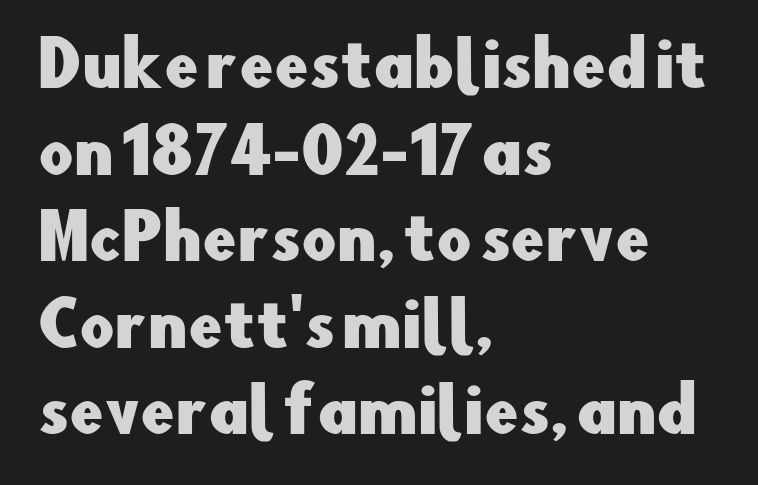
{"serif": "no", "italic": "no", "width": "normal", "stroke_contrast": "low", "x_height": "small", "monospaced": "no", "underline": "no", "align": "left", "line_spacing": "normal", "line_spacing_ratio": 1.42, "letter_spacing": "normal", "letter_spacing_em": 0.0, "glyph_px": 61}
